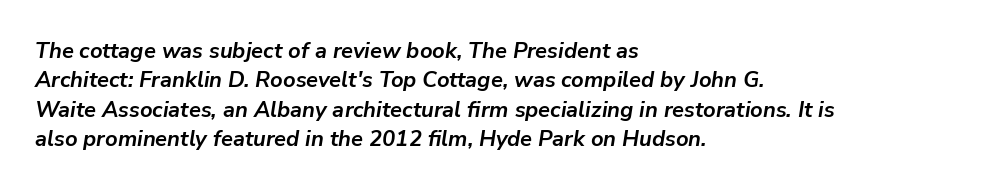
The image shows 22 px bold type, italic (leaning right); set left-aligned, normal line spacing (1.33x), normal letter spacing, not underlined.
